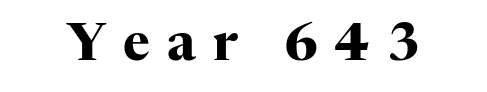
Q: Is the text bold? A: Yes.
Q: Is the text italic (slanted)? A: No, it is upright.
Q: Is the typeface a serif or a sans-serif typeface? A: Serif.
Q: Is the text underlined? A: No.
Q: Is the spacing between letters normal or unusually wide? A: Unusually wide.
Q: Width (condensed, normal, or wide)? A: Normal.
Q: Stroke contrast? A: High.
Q: x-height? A: Medium.
Q: Monospaced? A: No.
